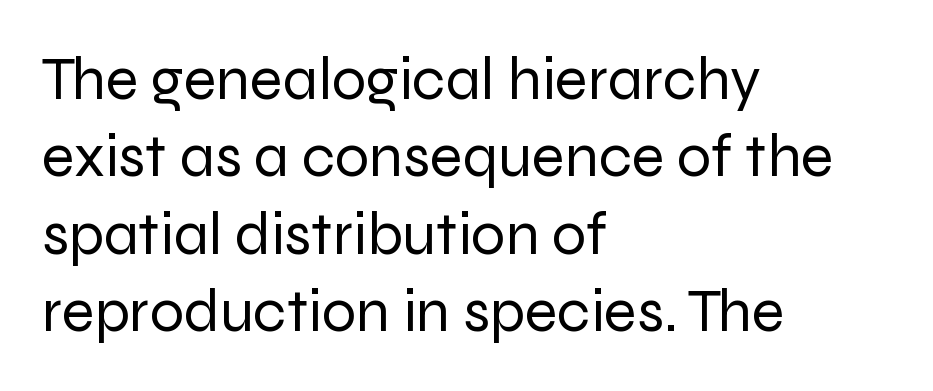
The image shows 61 px regular-weight sans-serif type, upright; set left-aligned, normal line spacing (1.27x), normal letter spacing, not underlined; low stroke contrast and a medium x-height.
